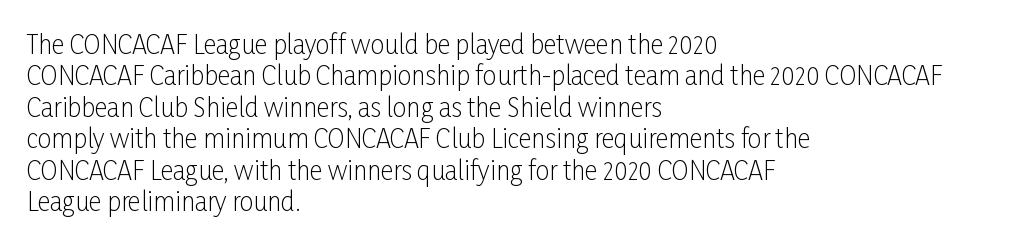
The image shows 25 px text type, upright; set left-aligned, normal line spacing (1.26x), normal letter spacing, not underlined.
